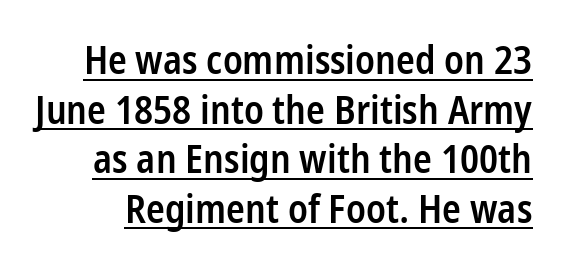
The image shows 39 px semibold, condensed sans-serif type, upright; set normal line spacing (1.27x), normal letter spacing, underlined; low stroke contrast and a medium x-height.
